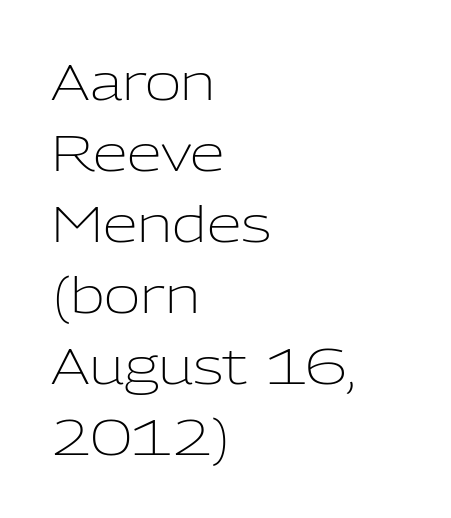
Q: Is the text bold? A: No.
Q: Is the text italic (slanted)? A: No, it is upright.
Q: Is the typeface a serif or a sans-serif typeface? A: Sans-serif.
Q: Is the text underlined? A: No.
Q: How is the paragraph aligned? A: Left-aligned.
Q: Is the spacing between letters normal or unusually wide? A: Normal.
Q: Is the spacing between lines tight, normal or loose? A: Normal.
Q: Width (condensed, normal, or wide)? A: Normal.
Q: Stroke contrast? A: Low.
Q: x-height? A: Medium.
Q: Monospaced? A: No.
